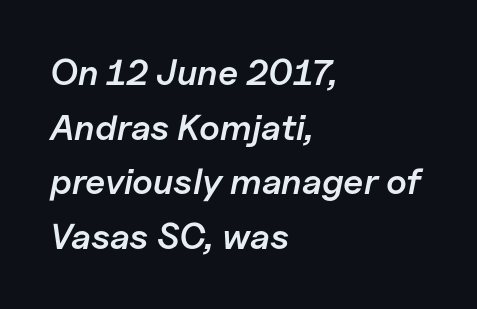
Line starts are locked; line ends wander. Rows of type keep a routine distance in the vertical direction. The strokes are fattened partway — semibold, not bold. The type is set solid horizontally, with unmodified tracking. The passage shown is typed in a proportional face where columns would drift.
